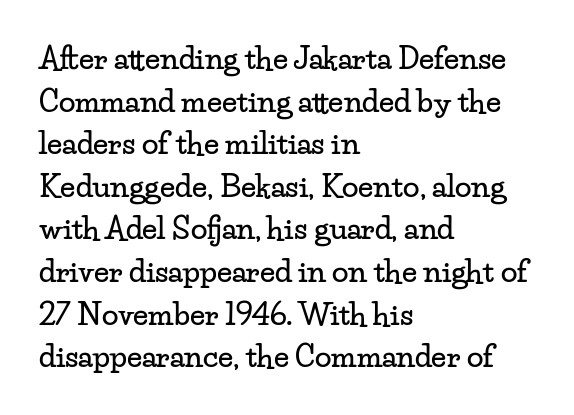
Q: Is the text italic (slanted)? A: No, it is upright.
Q: Is the typeface a serif or a sans-serif typeface? A: Serif.
Q: Is the text underlined? A: No.
Q: How is the paragraph aligned? A: Left-aligned.
Q: Is the spacing between letters normal or unusually wide? A: Normal.
Q: Is the spacing between lines tight, normal or loose? A: Normal.
Q: Width (condensed, normal, or wide)? A: Wide.
Q: Stroke contrast? A: Low.
Q: x-height? A: Small.
Q: Monospaced? A: No.
